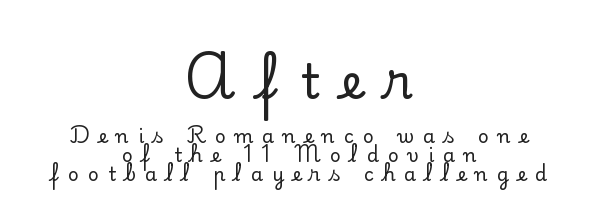
If you squint, the top block still reads clearly — it's the larger of the two. Designer's note — italics off, roman on. Letterform terminals end in serifs throughout the passage. The compositor balanced each line on the midline. The glyphs are unaccompanied by any horizontal stroke below them.
